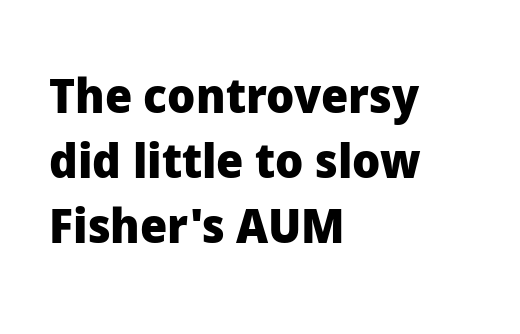
{"serif": "no", "italic": "no", "bold": "yes", "weight": "heavy", "width": "normal", "stroke_contrast": "low", "x_height": "medium", "monospaced": "no", "underline": "no", "align": "left", "line_spacing": "normal", "line_spacing_ratio": 1.35, "letter_spacing": "normal", "letter_spacing_em": 0.0, "glyph_px": 48}
